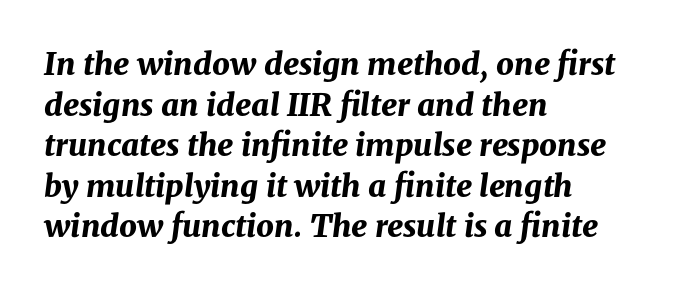
{"italic": "yes", "lean": "right", "slant_degrees": 8, "bold": "yes", "weight": "bold", "width": "normal", "stroke_contrast": "medium", "x_height": "medium", "monospaced": "no", "underline": "no", "align": "left", "line_spacing": "normal", "line_spacing_ratio": 1.31, "letter_spacing": "normal", "letter_spacing_em": 0.0, "glyph_px": 31}
